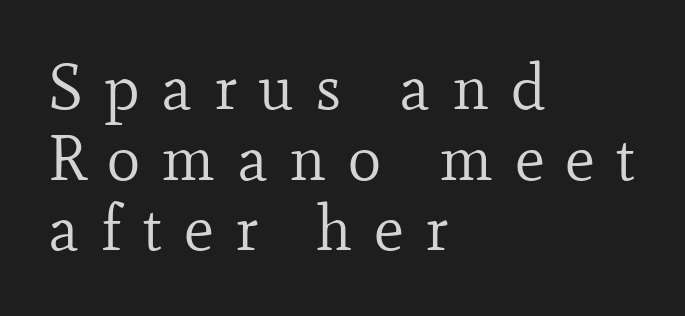
{"serif": "yes", "italic": "no", "bold": "no", "weight": "regular", "width": "normal", "stroke_contrast": "low", "x_height": "small", "monospaced": "no", "underline": "no", "align": "left", "line_spacing": "tight", "line_spacing_ratio": 1.12, "letter_spacing": "wide", "letter_spacing_em": 0.34, "glyph_px": 63}
